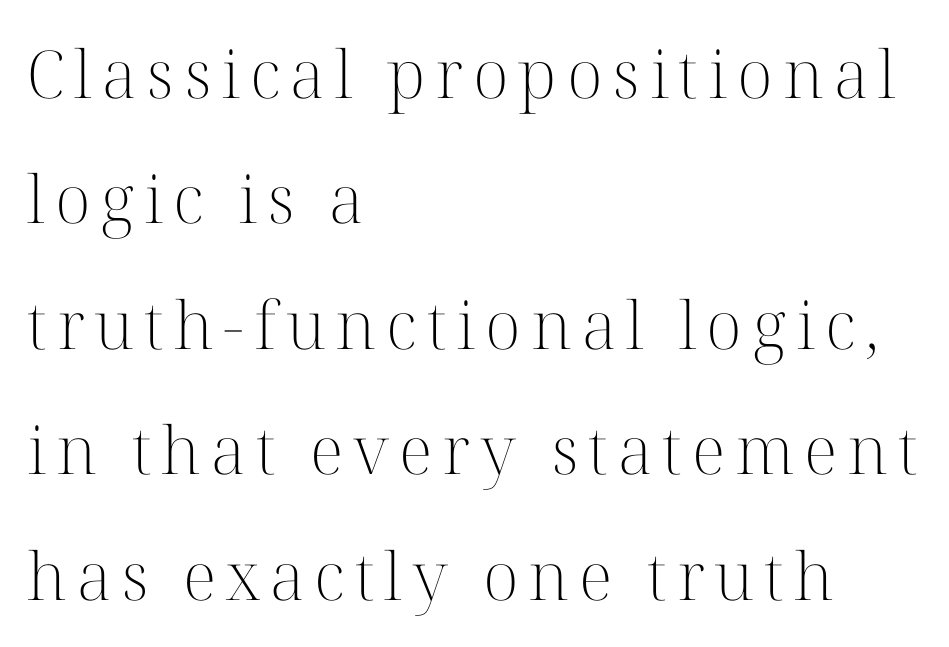
The image shows 66 px light serif type, upright; set left-aligned, loose line spacing (1.9x), not underlined; high stroke contrast and a medium x-height.
